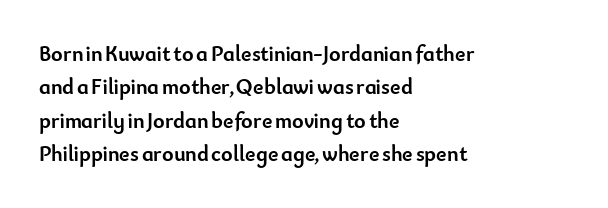
{"italic": "no", "bold": "yes", "underline": "no", "align": "left", "line_spacing": "normal", "line_spacing_ratio": 1.52, "letter_spacing": "normal", "letter_spacing_em": 0.0, "glyph_px": 22}
